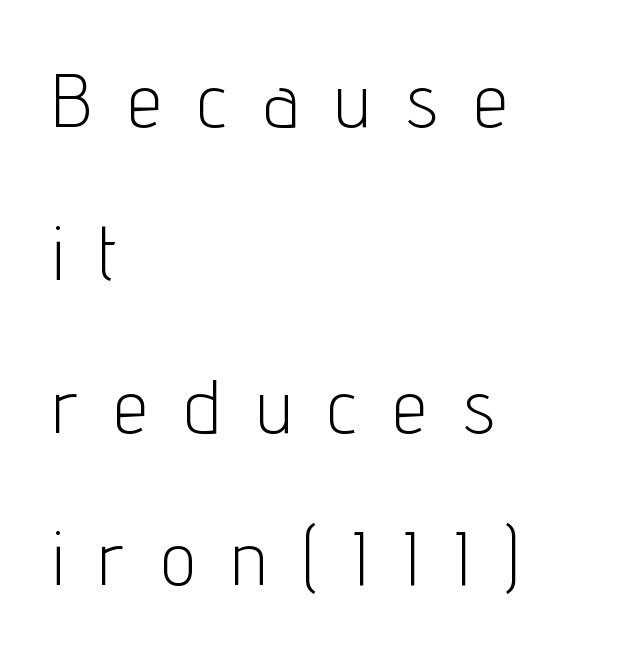
{"serif": "no", "italic": "no", "bold": "no", "weight": "light", "width": "condensed", "stroke_contrast": "low", "x_height": "medium", "monospaced": "no", "underline": "no", "align": "left", "line_spacing": "loose", "line_spacing_ratio": 2.01, "letter_spacing": "wide", "letter_spacing_em": 0.49, "glyph_px": 76}
